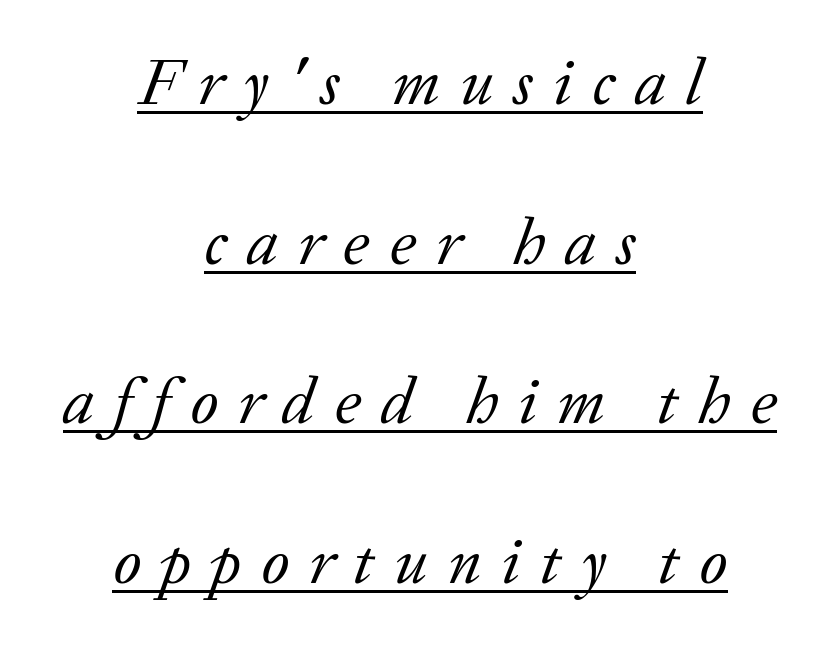
The image shows 66 px regular-weight serif type, italic (leaning right); set centered, loose line spacing (2.42x), unusually wide letter spacing (+0.3 em), underlined; low stroke contrast and a medium x-height.
